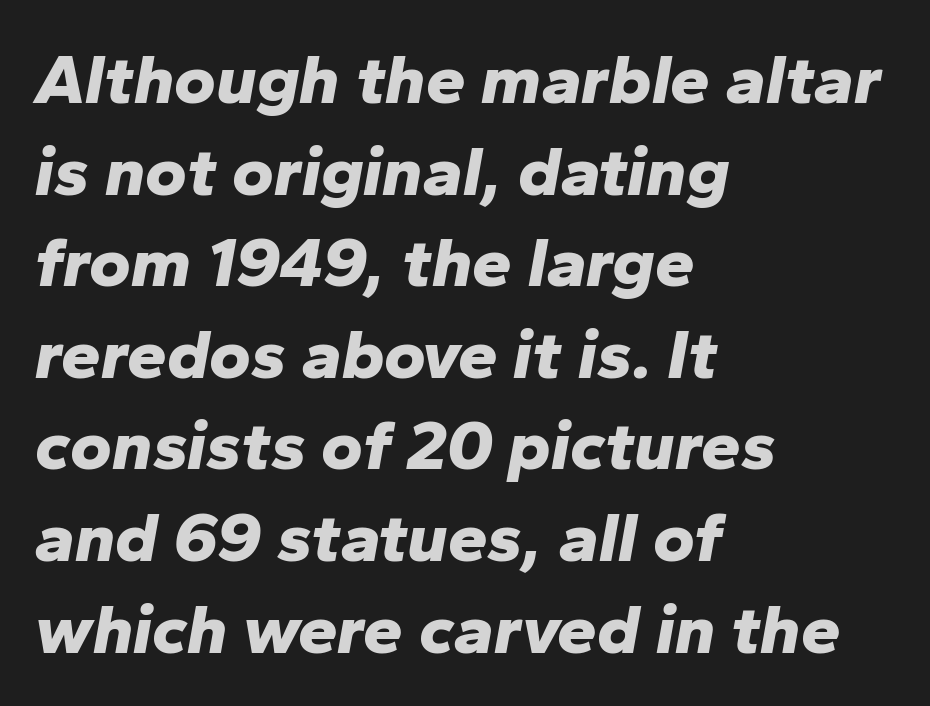
If you drew a ruler down the left edge, every line would touch it. When letters slant like this, we call the style italic. Compared with typical body copy, the letter spacing here is the same. Plenty of ink on the page — the face is bold.
